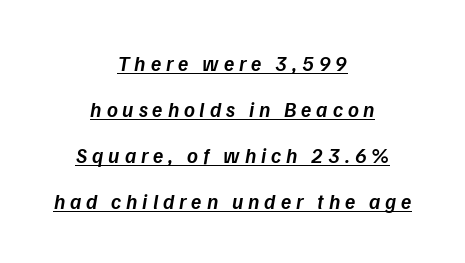
{"italic": "yes", "lean": "right", "slant_degrees": 9, "bold": "semi", "underline": "yes", "align": "center", "line_spacing": "loose", "line_spacing_ratio": 2.19, "letter_spacing": "wide", "letter_spacing_em": 0.23, "glyph_px": 21}
